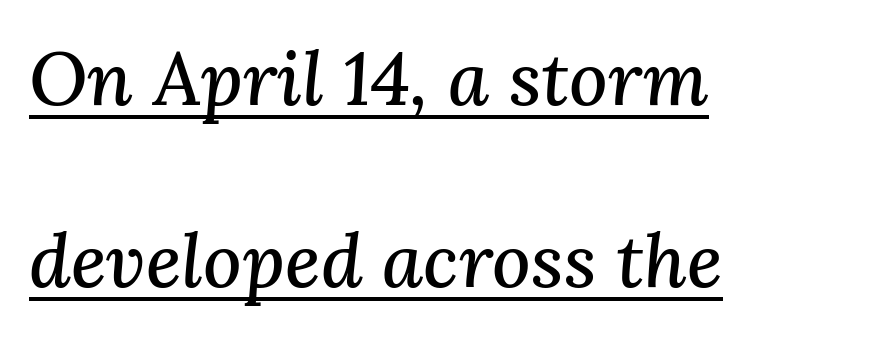
Summary of vertical rhythm: relaxed, with wide interline spacing. The face used here appears with an underline applied. This sample uses an oblique cut, with every glyph tilted off the vertical. This sample uses plain, unmodified letter spacing.
